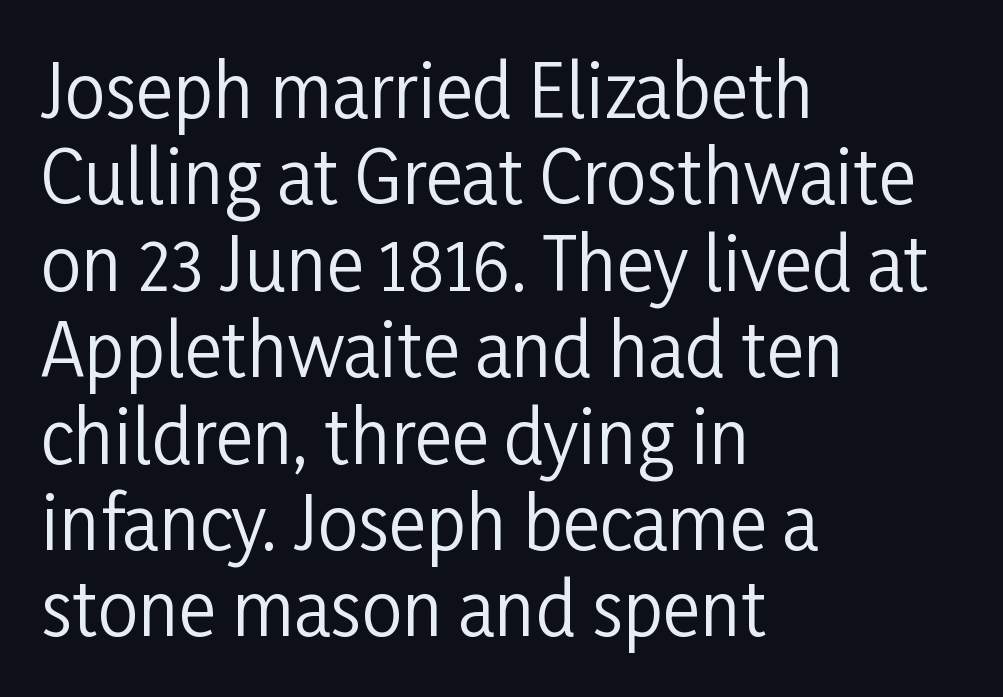
The image shows 72 px regular-weight, condensed sans-serif type, upright; set left-aligned, line spacing 1.2x, normal letter spacing, not underlined; low stroke contrast and a medium x-height.
